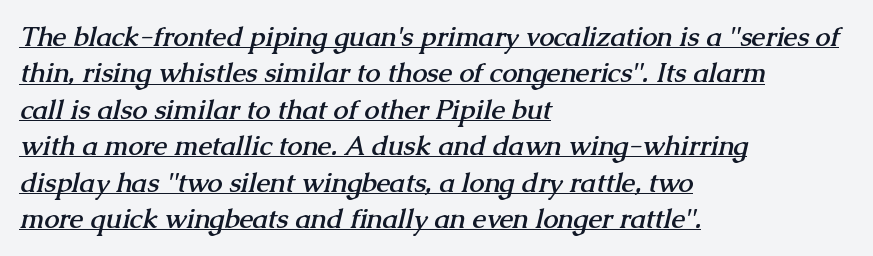
Q: Is the text bold? A: Yes.
Q: Is the text underlined? A: Yes.
Q: How is the paragraph aligned? A: Left-aligned.
Q: Is the spacing between letters normal or unusually wide? A: Normal.
Q: Is the spacing between lines tight, normal or loose? A: Normal.
